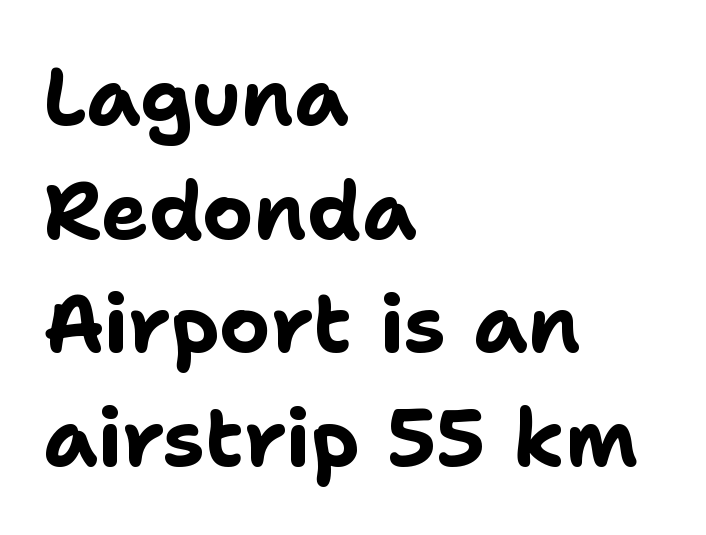
Q: Is the text bold? A: Yes.
Q: Is the text italic (slanted)? A: No, it is upright.
Q: Is the typeface a serif or a sans-serif typeface? A: Sans-serif.
Q: Is the text underlined? A: No.
Q: How is the paragraph aligned? A: Left-aligned.
Q: Is the spacing between letters normal or unusually wide? A: Normal.
Q: Is the spacing between lines tight, normal or loose? A: Normal.
Q: Width (condensed, normal, or wide)? A: Normal.
Q: Stroke contrast? A: Low.
Q: x-height? A: Medium.
Q: Monospaced? A: No.
